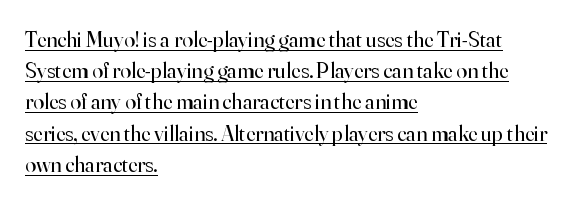
Q: Is the text bold? A: No.
Q: Is the text italic (slanted)? A: No, it is upright.
Q: Is the text underlined? A: Yes.
Q: How is the paragraph aligned? A: Left-aligned.
Q: Is the spacing between letters normal or unusually wide? A: Normal.
Q: Is the spacing between lines tight, normal or loose? A: Normal.
